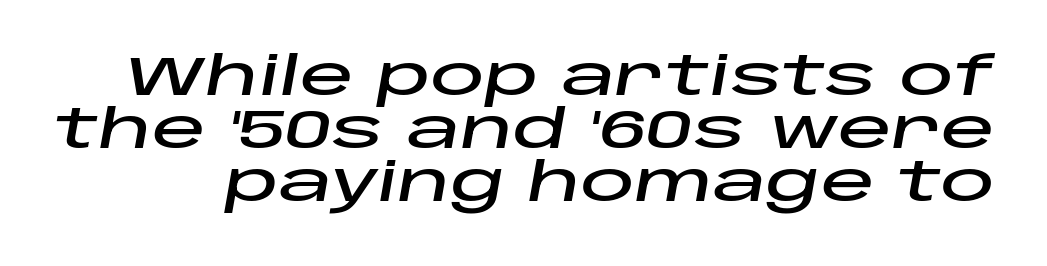
{"italic": "yes", "lean": "right", "slant_degrees": 10, "width": "wide", "stroke_contrast": "low", "x_height": "large", "monospaced": "no", "underline": "no", "line_spacing": "tight", "line_spacing_ratio": 0.98, "letter_spacing": "normal", "letter_spacing_em": 0.0, "glyph_px": 54}
